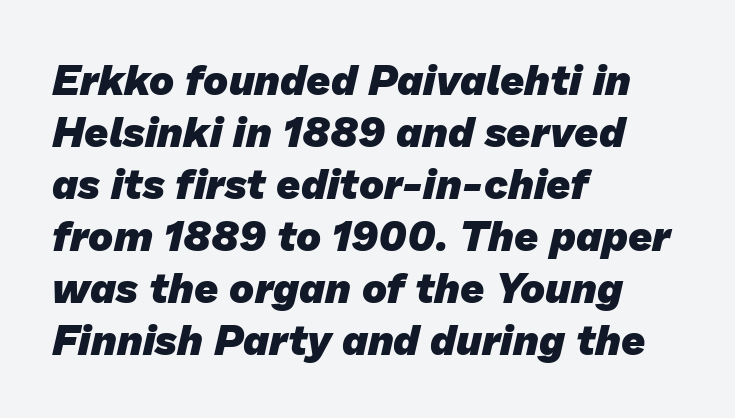
{"serif": "no", "bold": "yes", "weight": "heavy", "width": "normal", "stroke_contrast": "low", "x_height": "medium", "monospaced": "no", "underline": "no", "align": "left", "line_spacing_ratio": 1.24, "letter_spacing": "normal", "letter_spacing_em": 0.0, "glyph_px": 42}
